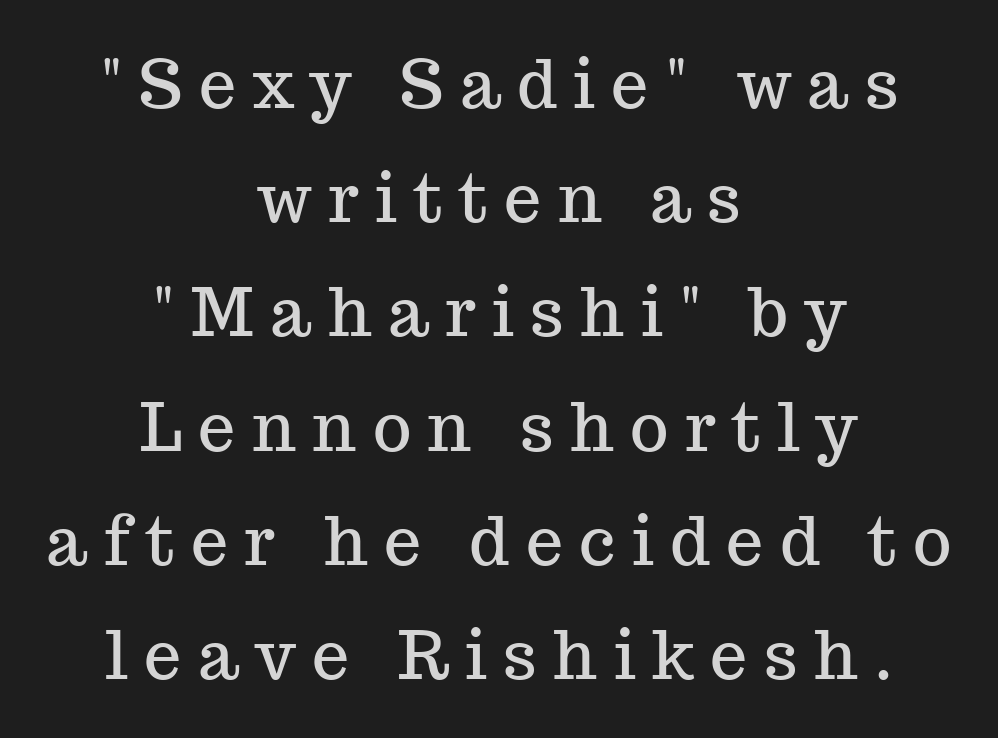
Descenders are the only things crossing below the line. Quick note: not italic, upright. The rag falls on both sides of this text block equally. These lines have a slow, spaced-out rhythm from letter to letter. The face used here is proportionally spaced, like ordinary book or web type. Is this a sans? No — the strokes have serifs.
